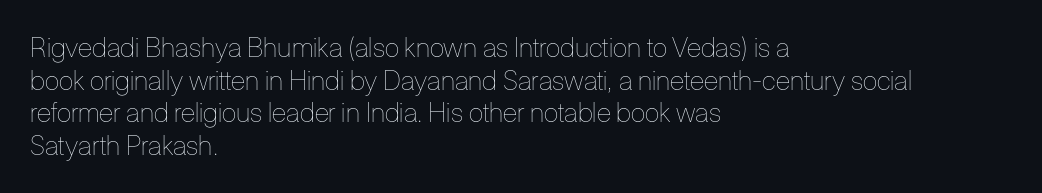
The image shows 27 px text type, upright; set left-aligned, line spacing 1.21x, normal letter spacing, not underlined.
